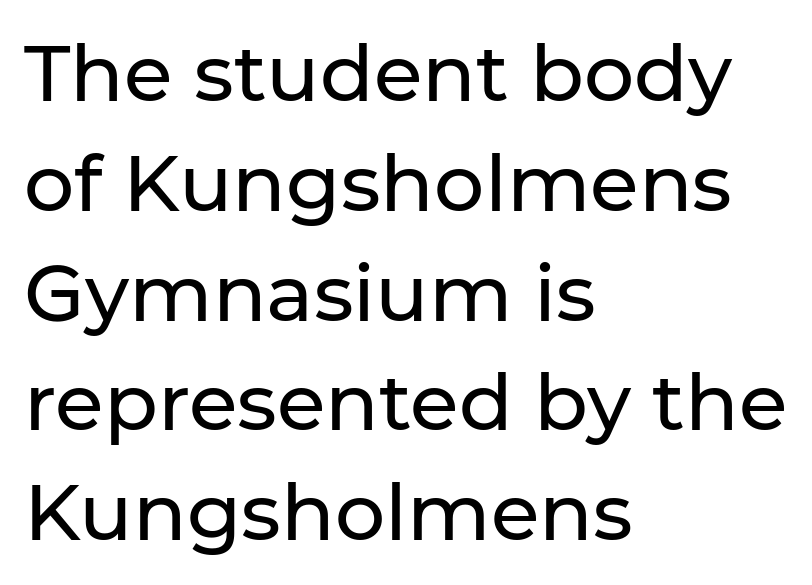
Q: Is the text italic (slanted)? A: No, it is upright.
Q: Is the typeface a serif or a sans-serif typeface? A: Sans-serif.
Q: Is the text underlined? A: No.
Q: How is the paragraph aligned? A: Left-aligned.
Q: Is the spacing between letters normal or unusually wide? A: Normal.
Q: Is the spacing between lines tight, normal or loose? A: Normal.
Q: Width (condensed, normal, or wide)? A: Normal.
Q: Stroke contrast? A: Low.
Q: x-height? A: Medium.
Q: Monospaced? A: No.
